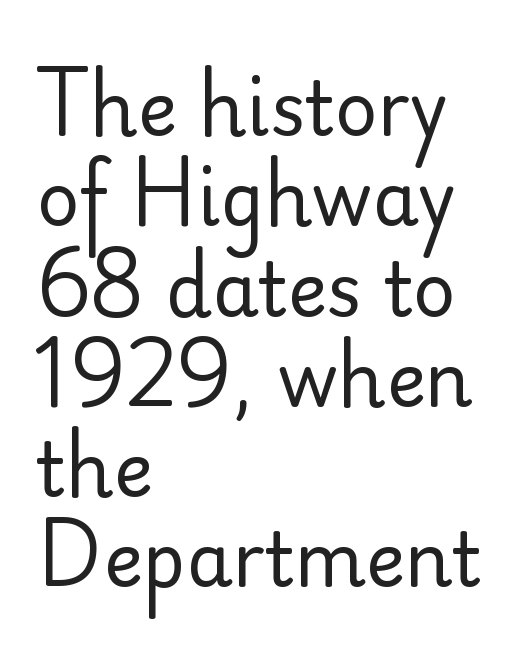
Proportional: the letters do not fall into vertical columns. The rendering anchors every line to the left-hand side. Look at the bottom of the vertical strokes: they stop flat, with no serifs. Compared with typical body copy, the letter spacing here is the same. Every stem runs plumb, perpendicular to the baseline. Rule under the text: the space is simply empty.
